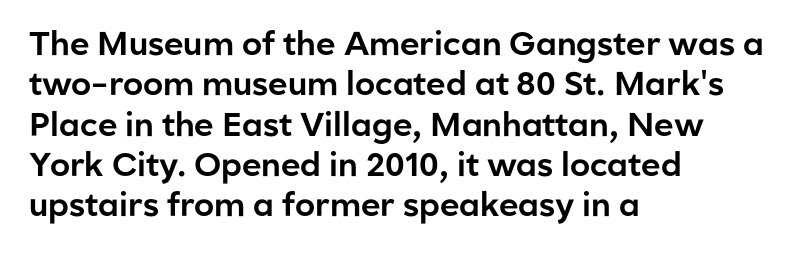
The image shows 33 px sans-serif type, upright; set left-aligned, line spacing 1.22x, normal letter spacing, not underlined; low stroke contrast and a medium x-height.
